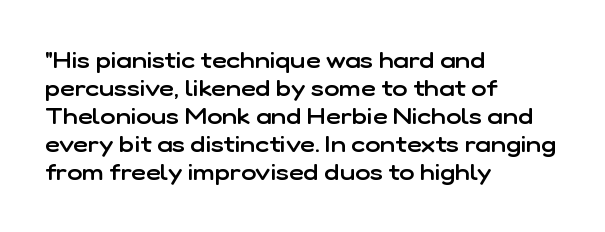
Alignment: flush left. Short note: letters normally spaced. The space directly below the letters is spotless. It's the straight-up-and-down kind of type. Stroke thickness is moderately raised; the sample reads as semibold.
